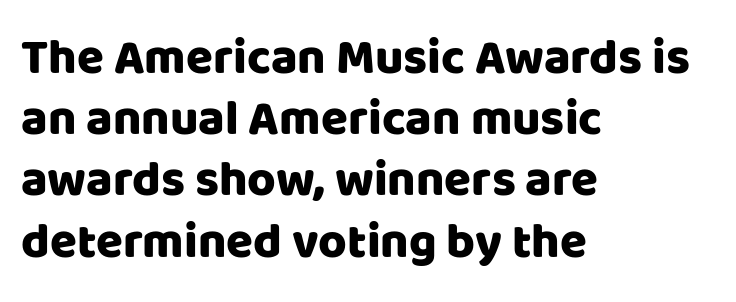
Is this a fixed-width face? No — the glyphs have proportional, varying widths. Plain, unruled lines of type. This sample keeps an unexceptional amount of space between lines. Posture: vertical. Inter-character spacing is left at the font's built-in metrics.
